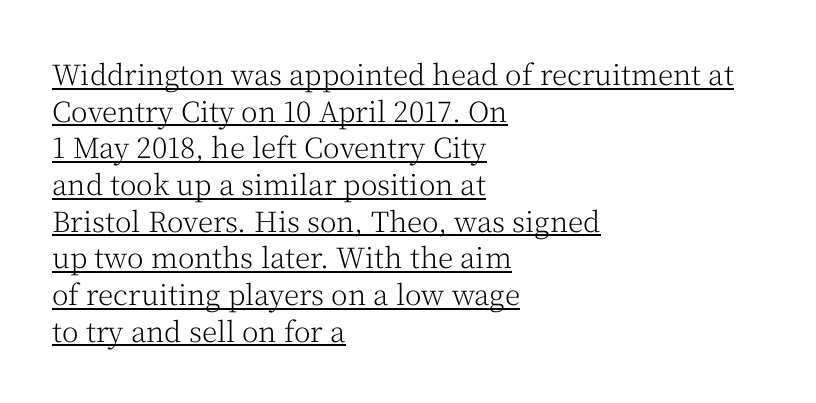
{"serif": "yes", "italic": "no", "bold": "no", "weight": "light", "width": "normal", "stroke_contrast": "medium", "x_height": "medium", "monospaced": "no", "underline": "yes", "align": "left", "line_spacing": "normal", "line_spacing_ratio": 1.31, "letter_spacing": "normal", "letter_spacing_em": 0.0, "glyph_px": 28}
